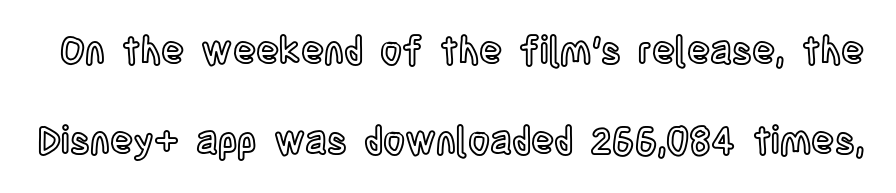
The image shows 38 px condensed type, upright; set loose line spacing (2.36x), normal letter spacing, not underlined; a large x-height.
